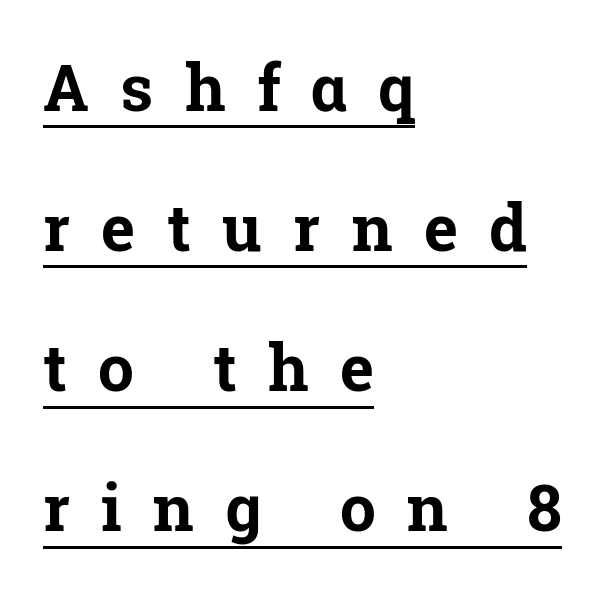
The image shows 64 px bold serif type, upright; set left-aligned, loose line spacing (2.19x), unusually wide letter spacing (+0.49 em), underlined; low stroke contrast and a medium x-height.
